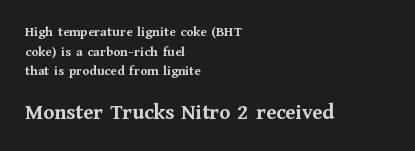
Students, this is bold: see how much ink each stroke carries. The emphasis by scale lands on block number two, below. This is roman type, the default non-slanted kind. How are the letters spaced? Ordinarily, with no added tracking.
